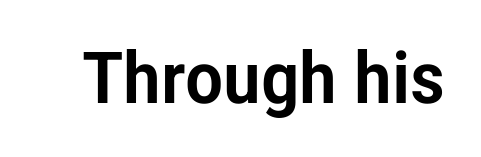
In terms of posture, this sample is upright. The text was rendered using a sans face with plain stroke endings. In terms of letterspacing, this is plain default setting. These lines are rendered in a variable-pitch font. Decoration check: the copy has no underline.
